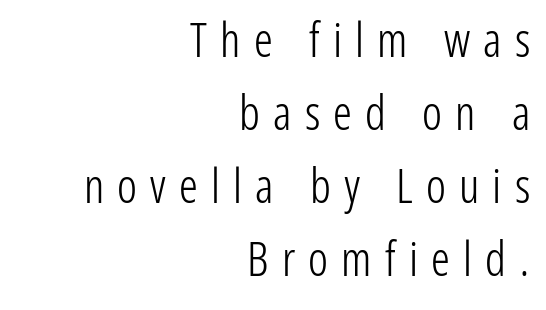
{"serif": "no", "italic": "no", "bold": "no", "weight": "light", "width": "condensed", "stroke_contrast": "low", "x_height": "medium", "monospaced": "no", "underline": "no", "align": "right", "line_spacing": "normal", "line_spacing_ratio": 1.55, "letter_spacing": "wide", "letter_spacing_em": 0.28, "glyph_px": 47}
